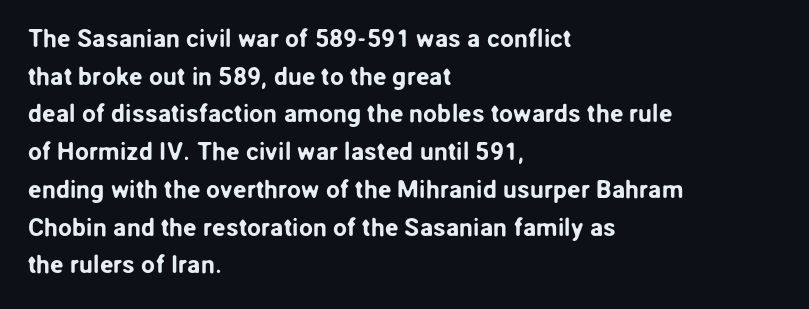
Q: Is the text italic (slanted)? A: No, it is upright.
Q: Is the text underlined? A: No.
Q: How is the paragraph aligned? A: Left-aligned.
Q: Is the spacing between letters normal or unusually wide? A: Normal.
Q: Is the spacing between lines tight, normal or loose? A: Normal.
